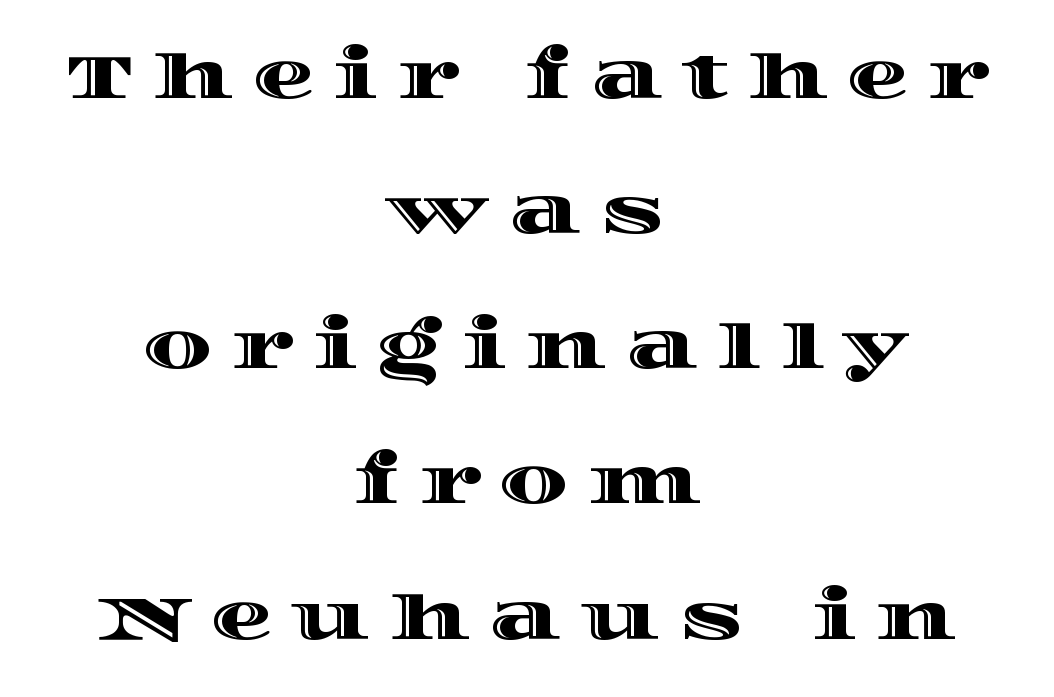
Students, observe: this is what heavily led, spacious text looks like. Characters remain perfectly vertical along every line. Tracking here is generous; glyphs stand well apart from one another. This sample is center-justified, so both line endings float freely. Lines of text with bare space underneath. These lines are rendered in a variable-pitch font.
